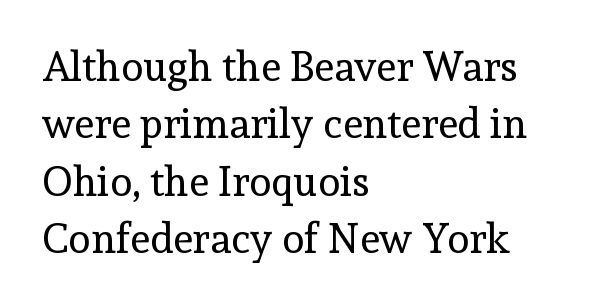
The image shows 41 px regular-weight serif type, upright; set left-aligned, normal line spacing (1.4x), normal letter spacing, not underlined; a medium x-height.
